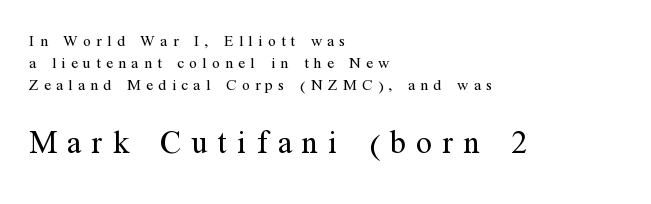
Glance below the letters and you will spot only blank space. If you drew a ruler down the left edge, every line would touch it. Type style note: has serifs. Proportional: the letters do not fall into vertical columns. The composition opens small and finishes big. Each stroke keeps to a modest, everyday thickness or less.
